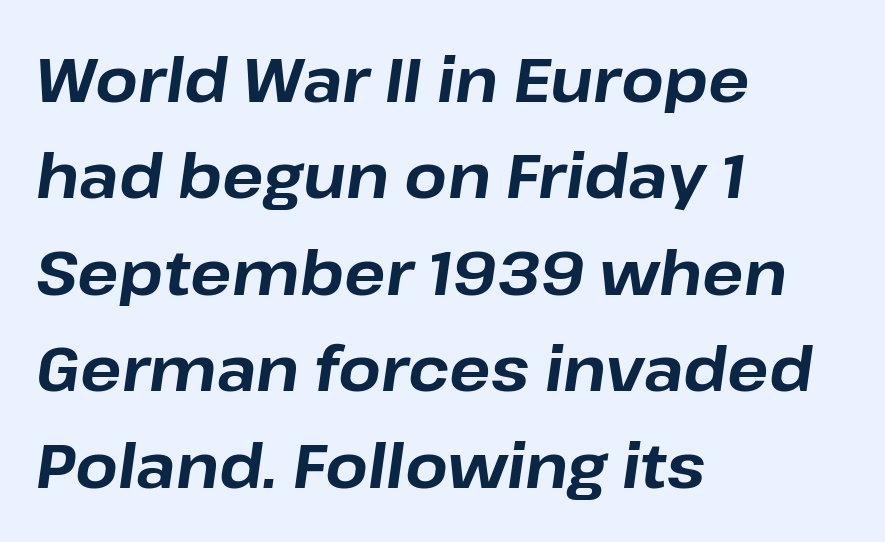
{"italic": "yes", "lean": "right", "slant_degrees": 8, "bold": "yes", "weight": "bold", "width": "normal", "stroke_contrast": "low", "x_height": "medium", "monospaced": "no", "underline": "no", "align": "left", "line_spacing": "normal", "line_spacing_ratio": 1.58, "letter_spacing": "normal", "letter_spacing_em": 0.0, "glyph_px": 61}
